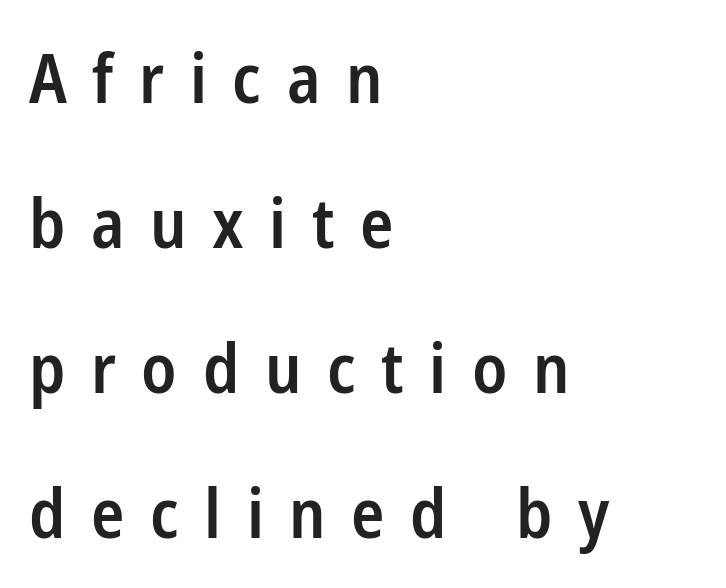
The rendering uses a semibold face; strokes are thickened but not to full bold. The string is rendered with underlining switched off. Nope, no serifs anywhere on these letters. This sample has the flowing, uneven cadence of proportional lettering. Is the letter spacing exaggerated? Yes — the characters are pushed far apart. Honestly, the rows look like they've been pulled way apart.
